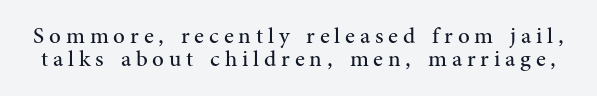
{"italic": "no", "bold": "no", "underline": "no", "line_spacing": "tight", "line_spacing_ratio": 1.02, "letter_spacing": "wide", "letter_spacing_em": 0.21, "glyph_px": 23}
